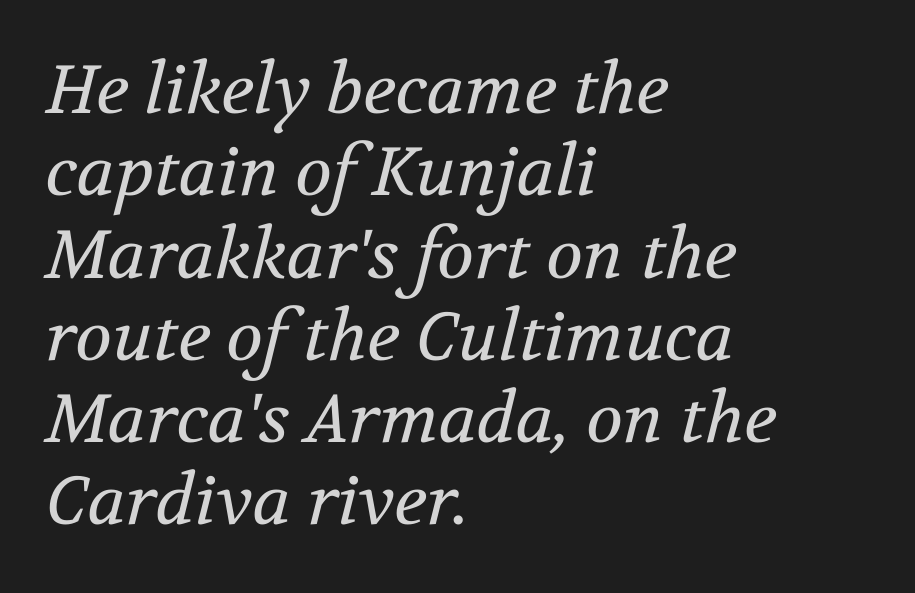
The image shows 68 px regular-weight serif type, italic (leaning right); set left-aligned, line spacing 1.21x, normal letter spacing, not underlined; medium stroke contrast and a medium x-height.
